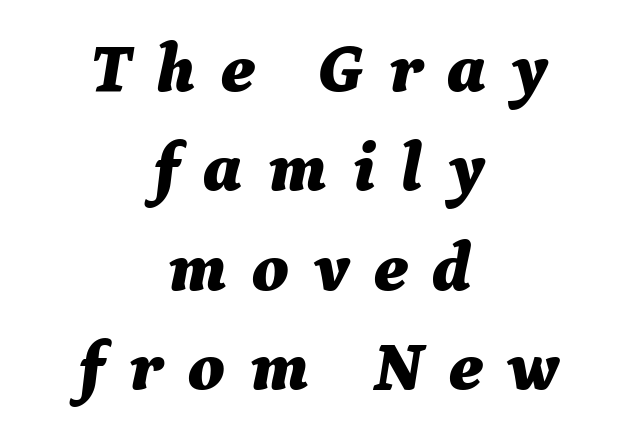
The image shows 70 px bold type, italic (leaning right); set centered, normal line spacing (1.42x), unusually wide letter spacing (+0.35 em), not underlined; medium stroke contrast and a medium x-height.
